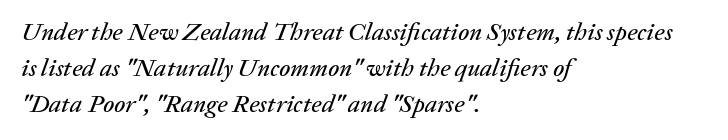
The typography opts for an oblique posture over an upright one. Each row of text sits above clean, open space. The rendering keeps characters at their native spacing. A student would call this left alignment; a typographer would say flush left, rag right. Evenly set lines give the paragraph a standard silhouette.
